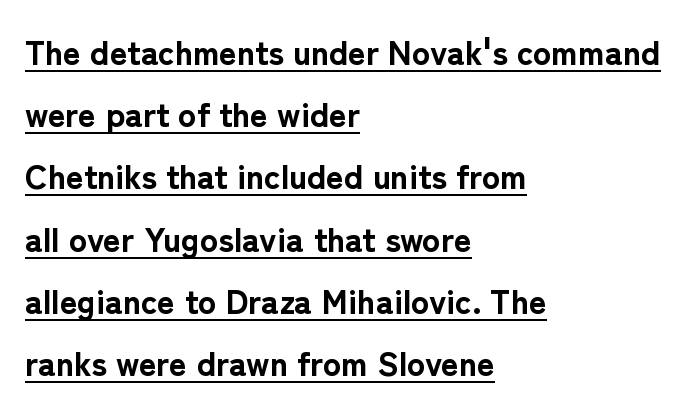
Q: Is the text bold? A: Yes.
Q: Is the text italic (slanted)? A: No, it is upright.
Q: Is the typeface a serif or a sans-serif typeface? A: Sans-serif.
Q: Is the text underlined? A: Yes.
Q: How is the paragraph aligned? A: Left-aligned.
Q: Is the spacing between letters normal or unusually wide? A: Normal.
Q: Width (condensed, normal, or wide)? A: Normal.
Q: Stroke contrast? A: Low.
Q: x-height? A: Medium.
Q: Monospaced? A: No.
